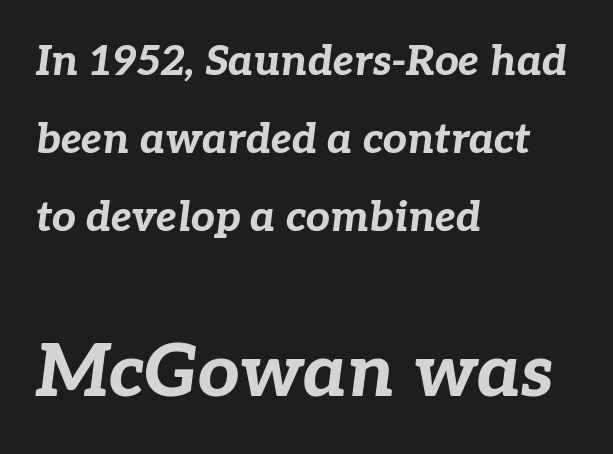
{"italic": "yes", "lean": "right", "slant_degrees": 7, "bold": "yes", "weight": "bold", "width": "normal", "stroke_contrast": "low", "x_height": "medium", "monospaced": "no", "underline": "no", "align": "left", "line_spacing_ratio": 1.86, "letter_spacing": "normal", "letter_spacing_em": 0.0, "larger_block": "second", "size_ratio": 1.74, "glyph_px": 73}
